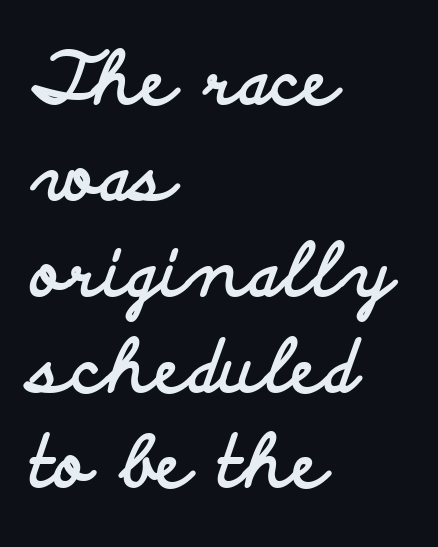
The image shows 71 px bold, wide sans-serif type; set left-aligned, normal line spacing (1.35x), normal letter spacing, not underlined; low stroke contrast and a small x-height.
